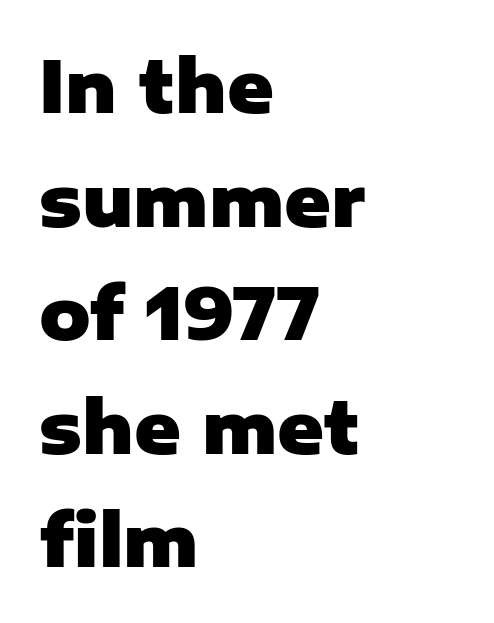
Students, note that the glyphs here touch the page at normal intervals. Vertical strokes here are truly vertical. Is the type bold? Yes — the strokes are clearly thick and heavy. Normally led — the rows are evenly, conventionally spaced.
